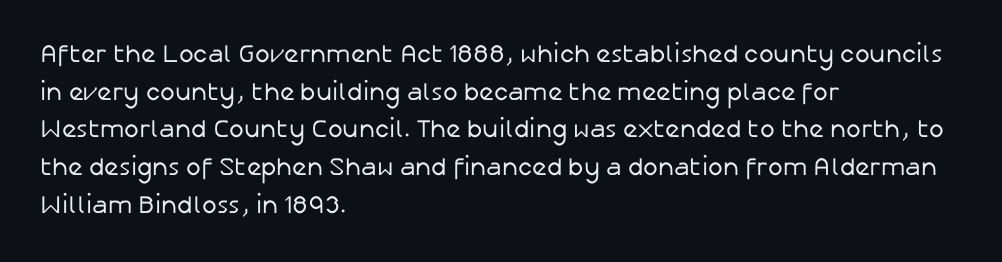
The image shows 25 px text type, upright; set left-aligned, normal line spacing (1.51x), normal letter spacing, not underlined.
